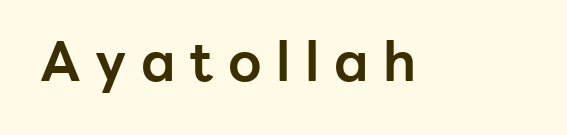
The image shows 54 px bold sans-serif type, upright; set unusually wide letter spacing (+0.27 em), not underlined; low stroke contrast and a medium x-height.
